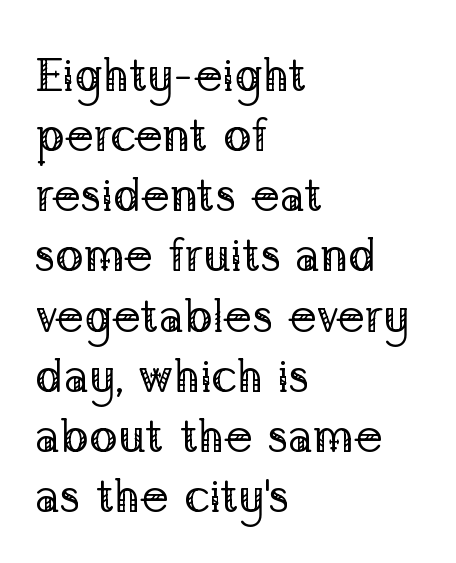
{"serif": "yes", "italic": "no", "bold": "no", "weight": "regular", "width": "normal", "stroke_contrast": "low", "x_height": "medium", "monospaced": "no", "underline": "no", "align": "left", "line_spacing": "normal", "line_spacing_ratio": 1.28, "letter_spacing": "normal", "letter_spacing_em": 0.0, "glyph_px": 47}
